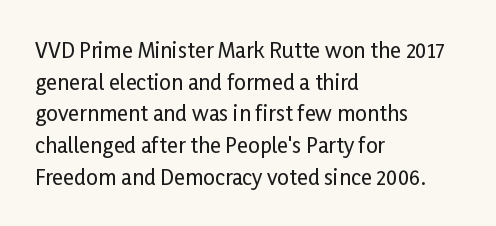
The image shows 21 px text type, upright; set left-aligned, normal line spacing (1.51x), normal letter spacing, not underlined.
